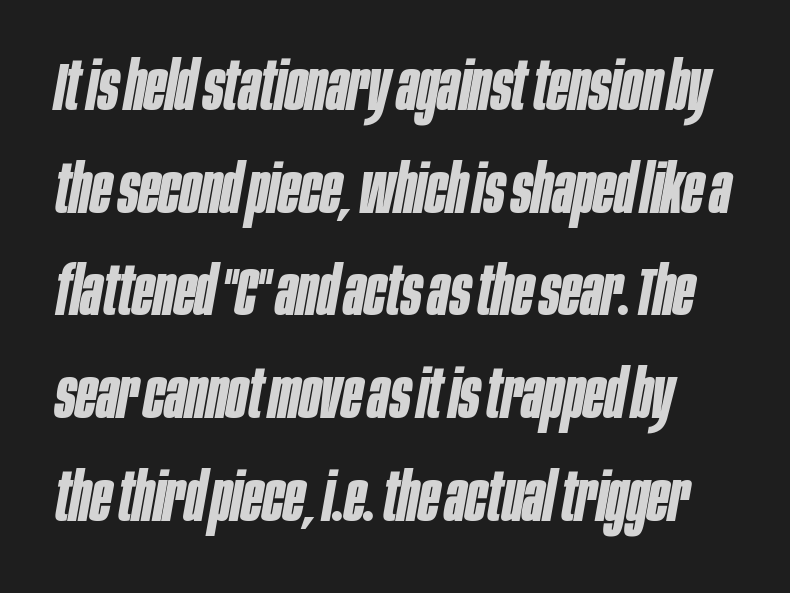
{"italic": "yes", "lean": "right", "slant_degrees": 10, "bold": "yes", "weight": "bold", "width": "condensed", "stroke_contrast": "low", "x_height": "large", "monospaced": "no", "underline": "no", "line_spacing": "normal", "line_spacing_ratio": 1.51, "letter_spacing": "normal", "letter_spacing_em": 0.0, "glyph_px": 68}
